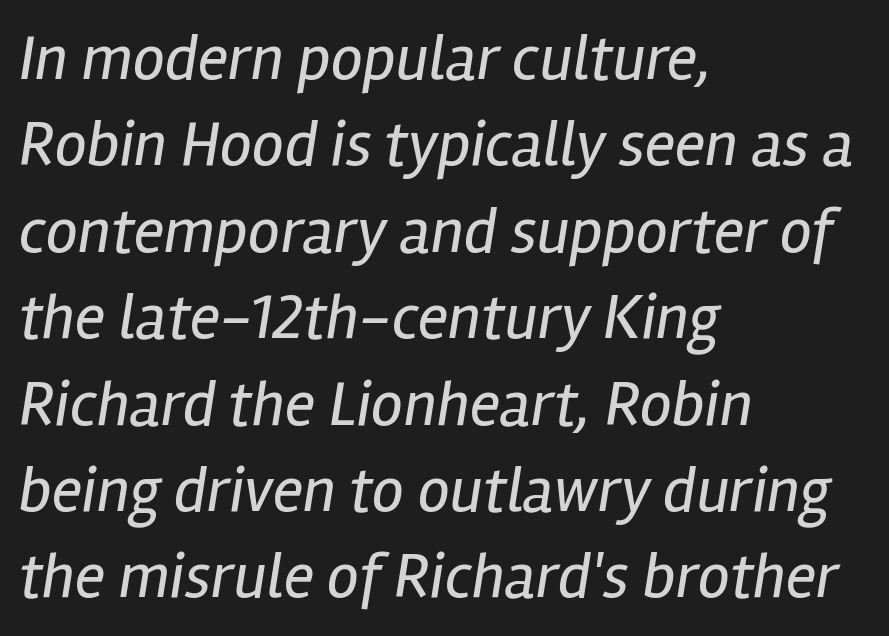
Q: Is the text bold? A: No.
Q: Is the text italic (slanted)? A: Yes, it leans right by about 12 degrees.
Q: Is the text underlined? A: No.
Q: How is the paragraph aligned? A: Left-aligned.
Q: Is the spacing between letters normal or unusually wide? A: Normal.
Q: Is the spacing between lines tight, normal or loose? A: Normal.
Q: Width (condensed, normal, or wide)? A: Condensed.
Q: Stroke contrast? A: Low.
Q: x-height? A: Medium.
Q: Monospaced? A: No.
